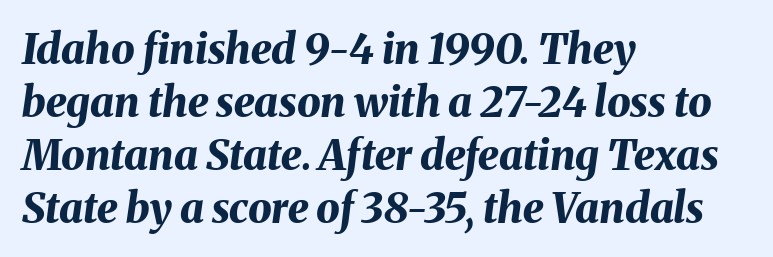
{"italic": "yes", "lean": "right", "slant_degrees": 8, "bold": "yes", "weight": "bold", "width": "normal", "stroke_contrast": "medium", "x_height": "medium", "monospaced": "no", "underline": "no", "align": "left", "line_spacing": "normal", "line_spacing_ratio": 1.26, "letter_spacing": "normal", "letter_spacing_em": 0.0, "glyph_px": 42}
